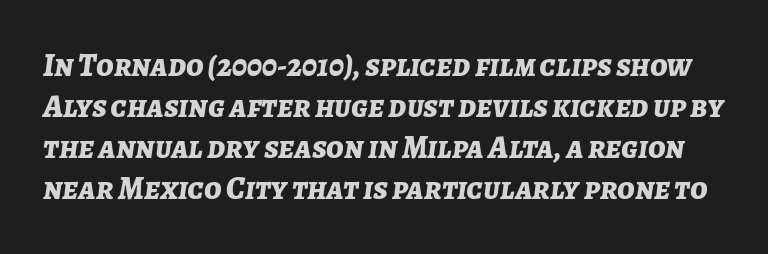
Its strokes are broad and dark, the hallmark of bold type. Glyph-to-glyph distance matches everyday printed text. The space directly below the letters is spotless. Horizontal bands of white between lines are of average thickness. A typesetter would mark this as italic.
